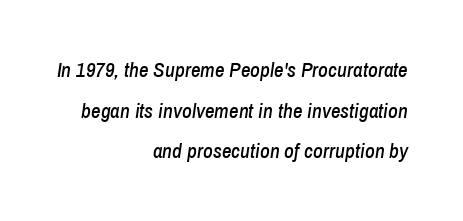
Q: Is the text italic (slanted)? A: Yes, it leans right by about 8 degrees.
Q: Is the text underlined? A: No.
Q: How is the paragraph aligned? A: Right-aligned.
Q: Is the spacing between letters normal or unusually wide? A: Normal.
Q: Is the spacing between lines tight, normal or loose? A: Loose.
